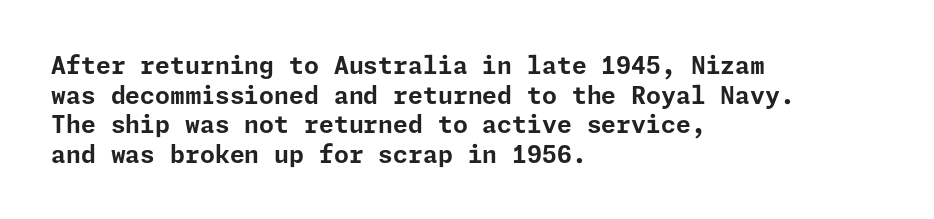
The image shows 24 px bold type, upright; set left-aligned, line spacing 1.23x, normal letter spacing, not underlined.
